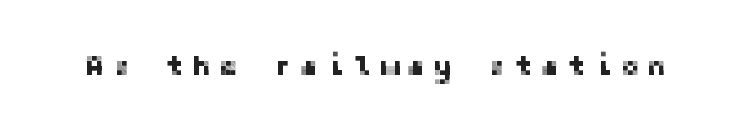
Each letter's strokes conclude bluntly, with no projecting serifs. Upright lettering throughout. Observe the wide spacing: letters keep a clear distance from each other. Anything drawn beneath the words? Only blank space.
